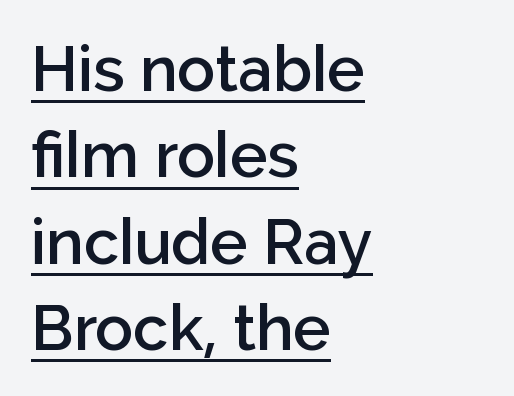
{"serif": "no", "italic": "no", "bold": "semi", "weight": "semibold", "width": "normal", "stroke_contrast": "low", "x_height": "medium", "monospaced": "no", "underline": "yes", "align": "left", "line_spacing": "normal", "line_spacing_ratio": 1.37, "letter_spacing": "normal", "letter_spacing_em": 0.0, "glyph_px": 63}
